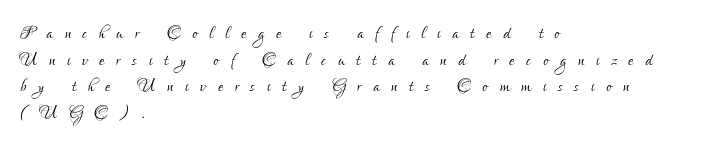
{"bold": "no", "underline": "no", "align": "left", "line_spacing": "tight", "line_spacing_ratio": 1.11, "letter_spacing": "wide", "letter_spacing_em": 0.49, "glyph_px": 24}
